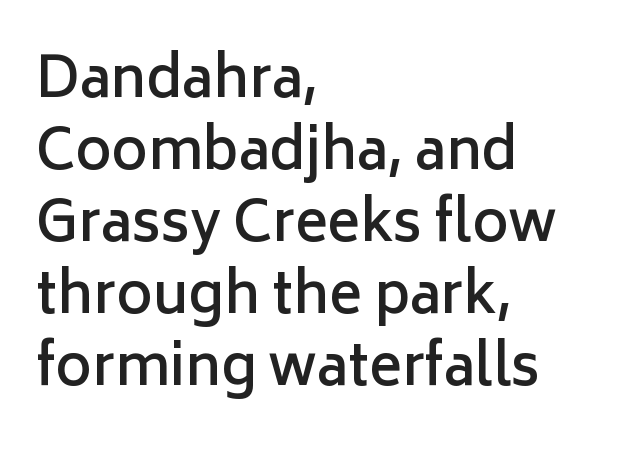
Q: Is the text bold? A: Semi-bold.
Q: Is the text italic (slanted)? A: No, it is upright.
Q: Is the typeface a serif or a sans-serif typeface? A: Sans-serif.
Q: Is the text underlined? A: No.
Q: How is the paragraph aligned? A: Left-aligned.
Q: Is the spacing between letters normal or unusually wide? A: Normal.
Q: Is the spacing between lines tight, normal or loose? A: Normal.
Q: Width (condensed, normal, or wide)? A: Normal.
Q: Stroke contrast? A: Low.
Q: x-height? A: Medium.
Q: Monospaced? A: No.
